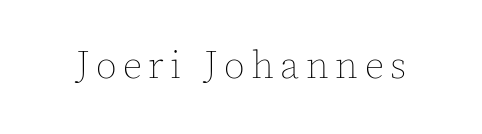
Q: Is the text bold? A: No.
Q: Is the text italic (slanted)? A: No, it is upright.
Q: Is the text underlined? A: No.
Q: Width (condensed, normal, or wide)? A: Normal.
Q: x-height? A: Medium.
Q: Monospaced? A: No.
